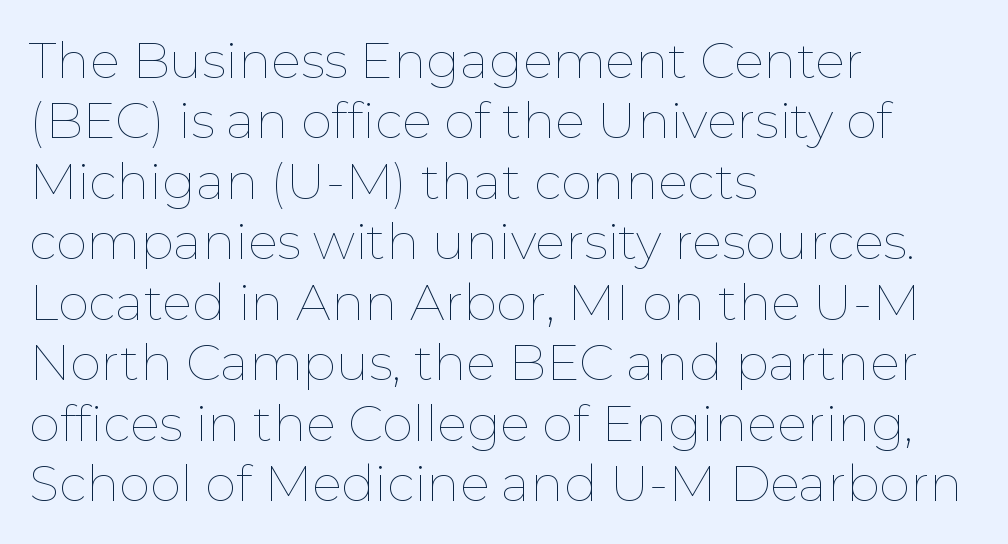
Q: Is the text bold? A: No.
Q: Is the text italic (slanted)? A: No, it is upright.
Q: Is the text underlined? A: No.
Q: How is the paragraph aligned? A: Left-aligned.
Q: Is the spacing between letters normal or unusually wide? A: Normal.
Q: Width (condensed, normal, or wide)? A: Normal.
Q: Stroke contrast? A: Low.
Q: x-height? A: Medium.
Q: Monospaced? A: No.
